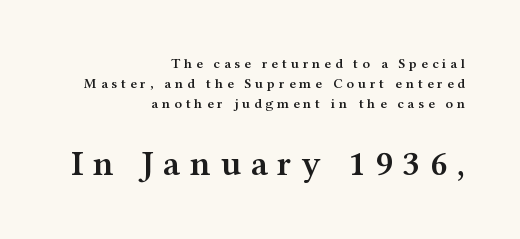
Q: Is the text bold? A: Semi-bold.
Q: Is the text italic (slanted)? A: No, it is upright.
Q: Is the typeface a serif or a sans-serif typeface? A: Serif.
Q: Is the text underlined? A: No.
Q: How is the paragraph aligned? A: Right-aligned.
Q: Is the spacing between letters normal or unusually wide? A: Unusually wide.
Q: Is the spacing between lines tight, normal or loose? A: Normal.
Q: Which block of text is set in a larger size, the first (top) or the second (bottom)? A: The second (bottom) one.
Q: Width (condensed, normal, or wide)? A: Wide.
Q: Stroke contrast? A: Medium.
Q: x-height? A: Medium.
Q: Monospaced? A: No.
